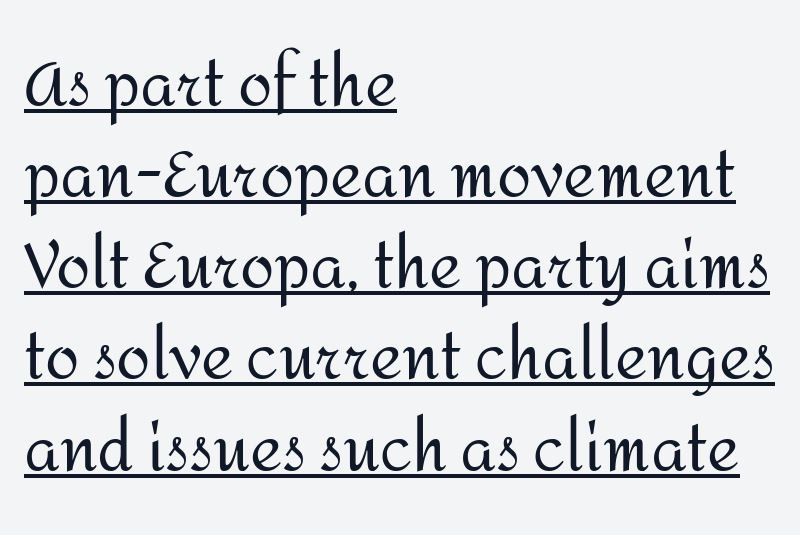
The image shows 62 px regular-weight sans-serif type, upright; set left-aligned, normal line spacing (1.47x), normal letter spacing, underlined; medium stroke contrast and a medium x-height.
